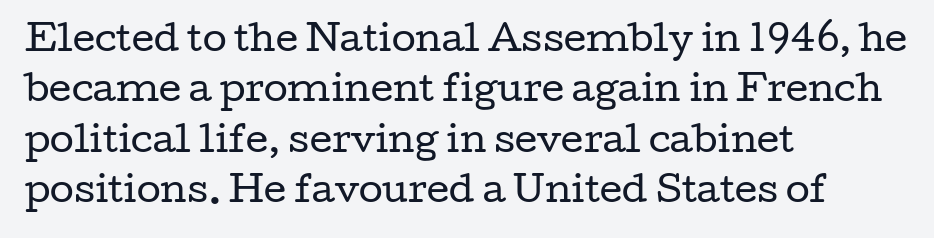
The image shows 35 px regular-weight, wide serif type, upright; set left-aligned, normal line spacing (1.44x), normal letter spacing, not underlined; low stroke contrast and a medium x-height.
